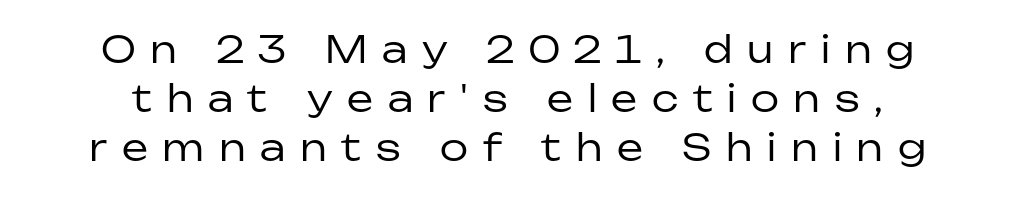
The image shows 37 px regular-weight sans-serif type, upright; set normal line spacing (1.33x), unusually wide letter spacing (+0.4 em), not underlined; low stroke contrast and a medium x-height.
